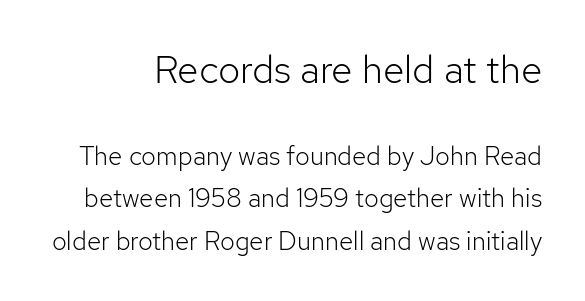
Q: Is the text bold? A: No.
Q: Is the text italic (slanted)? A: No, it is upright.
Q: Is the typeface a serif or a sans-serif typeface? A: Sans-serif.
Q: Is the text underlined? A: No.
Q: Is the spacing between letters normal or unusually wide? A: Normal.
Q: Is the spacing between lines tight, normal or loose? A: Normal.
Q: Which block of text is set in a larger size, the first (top) or the second (bottom)? A: The first (top) one.
Q: Width (condensed, normal, or wide)? A: Normal.
Q: Stroke contrast? A: Low.
Q: x-height? A: Medium.
Q: Monospaced? A: No.
